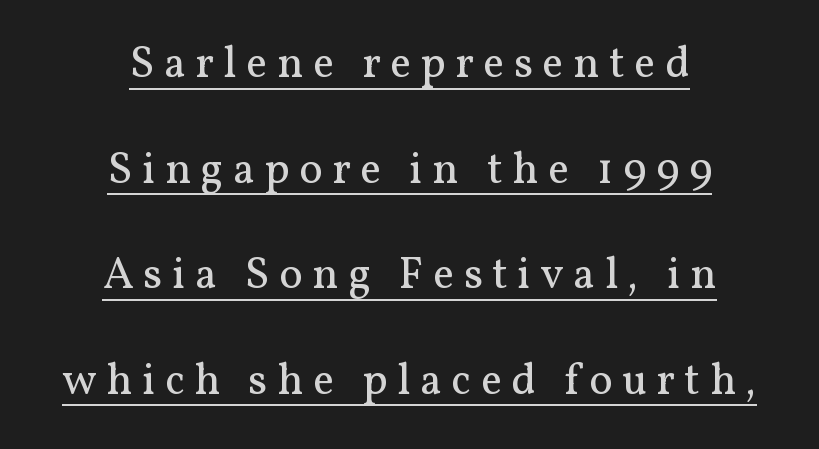
{"serif": "yes", "italic": "no", "bold": "no", "weight": "regular", "width": "normal", "stroke_contrast": "medium", "x_height": "medium", "monospaced": "no", "underline": "yes", "align": "center", "line_spacing": "loose", "line_spacing_ratio": 2.4, "letter_spacing": "wide", "letter_spacing_em": 0.22, "glyph_px": 44}
